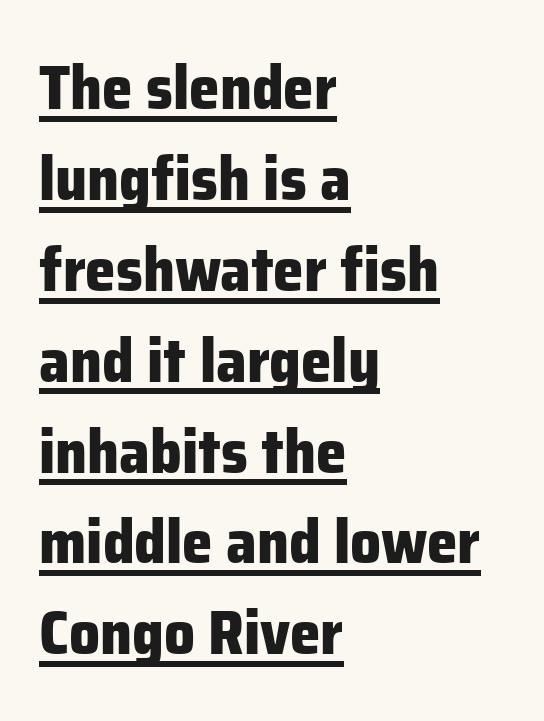
The image shows 61 px heavy sans-serif type, upright; set left-aligned, normal line spacing (1.49x), normal letter spacing, underlined; low stroke contrast and a medium x-height.
